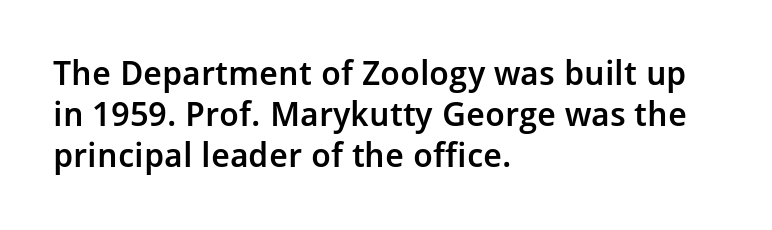
{"serif": "no", "italic": "no", "bold": "semi", "weight": "semibold", "width": "normal", "stroke_contrast": "low", "x_height": "medium", "monospaced": "no", "underline": "no", "align": "left", "line_spacing_ratio": 1.21, "letter_spacing": "normal", "letter_spacing_em": 0.0, "glyph_px": 34}
